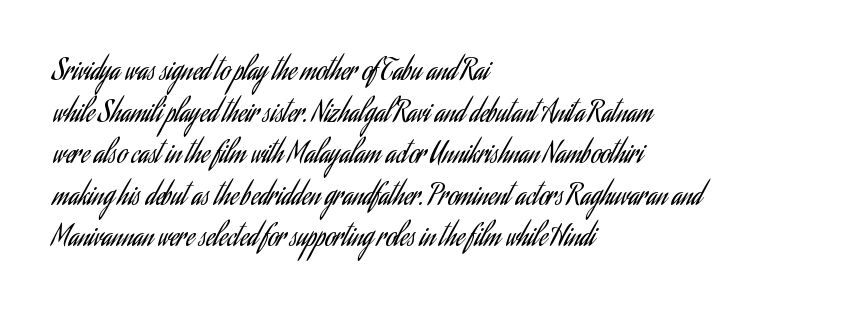
Q: Is the text bold? A: No.
Q: Is the text italic (slanted)? A: Yes.
Q: Is the text underlined? A: No.
Q: How is the paragraph aligned? A: Left-aligned.
Q: Is the spacing between letters normal or unusually wide? A: Normal.
Q: Is the spacing between lines tight, normal or loose? A: Normal.
